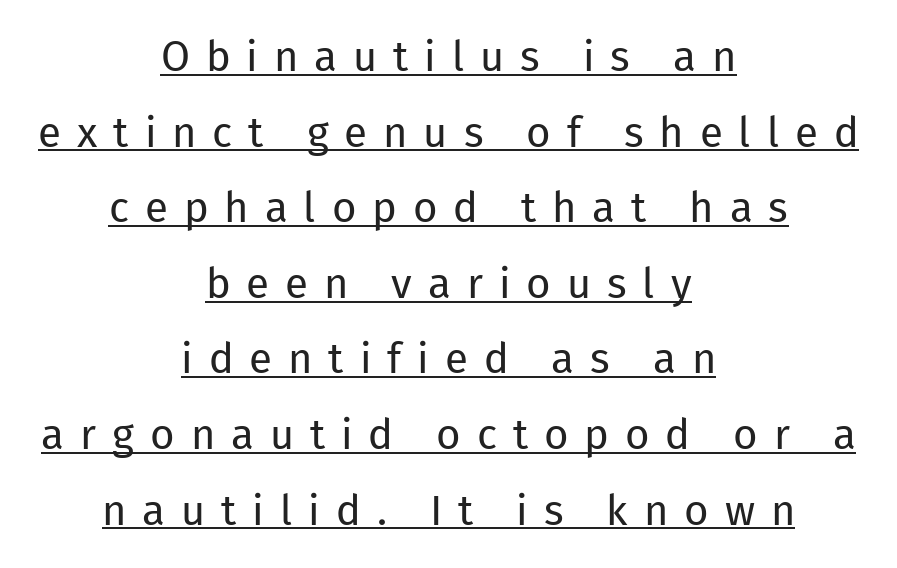
Q: Is the text bold? A: No.
Q: Is the text italic (slanted)? A: No, it is upright.
Q: Is the typeface a serif or a sans-serif typeface? A: Sans-serif.
Q: Is the text underlined? A: Yes.
Q: How is the paragraph aligned? A: Centered.
Q: Is the spacing between letters normal or unusually wide? A: Unusually wide.
Q: Width (condensed, normal, or wide)? A: Normal.
Q: Stroke contrast? A: Low.
Q: x-height? A: Medium.
Q: Monospaced? A: No.
